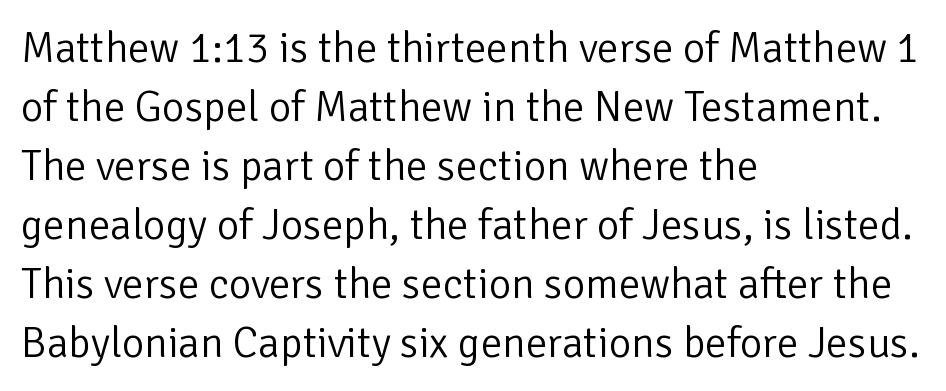
The passage shown has conventional tracking throughout. This block has exactly the height ordinary leading produces. Posture: upright roman. These lines stack with their left ends in a neat column. No feet cap the strokes, marking this as sans-serif type.
